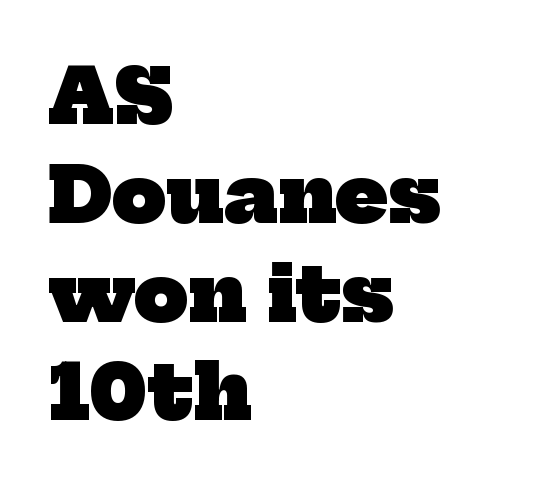
These lines keep a tight, regular rhythm from letter to letter. Leading matches the norm, producing a regular column. Short and long lines alike share a common starting point at left. Character widths vary here, with narrow letters taking less room than wide ones. Strokes here are thick enough to call this a true bold.
